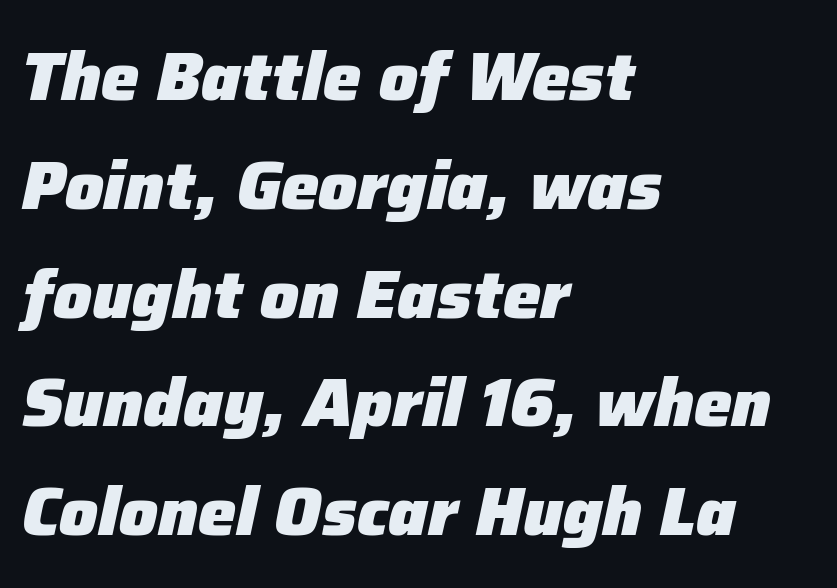
{"italic": "yes", "lean": "right", "slant_degrees": 12, "bold": "yes", "weight": "heavy", "width": "normal", "stroke_contrast": "low", "x_height": "medium", "monospaced": "no", "underline": "no", "align": "left", "line_spacing": "normal", "line_spacing_ratio": 1.6, "letter_spacing": "normal", "letter_spacing_em": 0.0, "glyph_px": 68}
